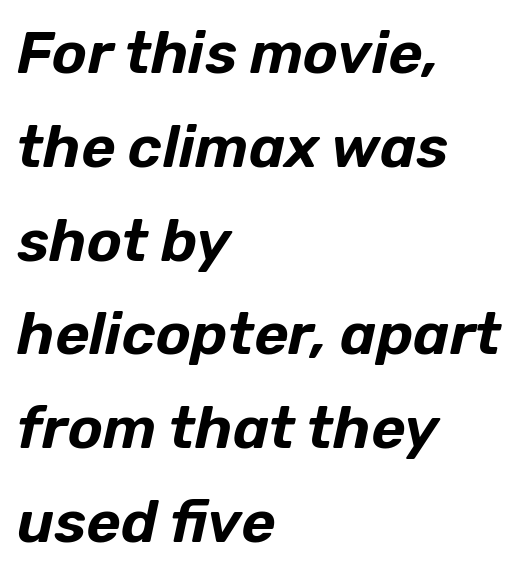
The image shows 59 px text type, italic (leaning right); set left-aligned, normal line spacing (1.59x), normal letter spacing, not underlined; low stroke contrast and a medium x-height.
